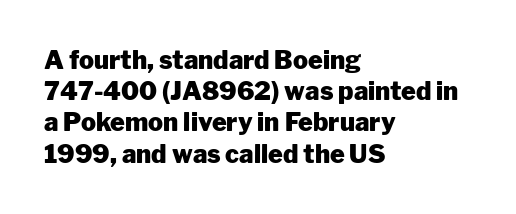
The image shows 25 px bold type, upright; set left-aligned, normal line spacing (1.25x), normal letter spacing, not underlined.
